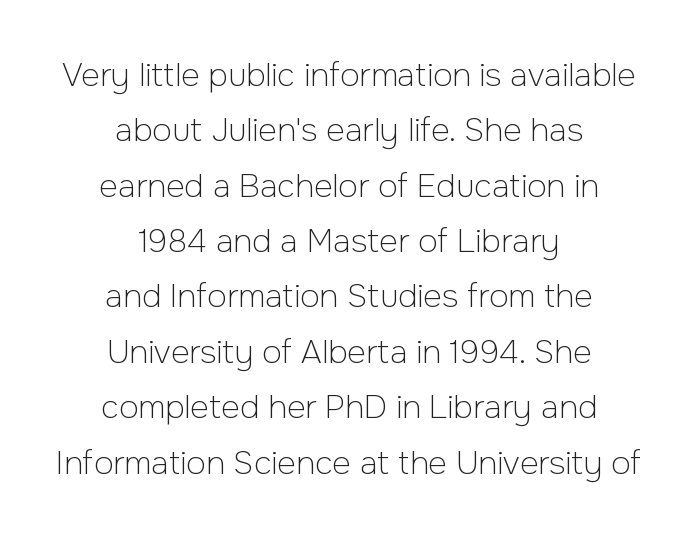
{"serif": "no", "italic": "no", "bold": "no", "weight": "light", "width": "normal", "stroke_contrast": "low", "x_height": "medium", "monospaced": "no", "underline": "no", "align": "center", "line_spacing_ratio": 1.73, "letter_spacing": "normal", "letter_spacing_em": 0.0, "glyph_px": 32}
